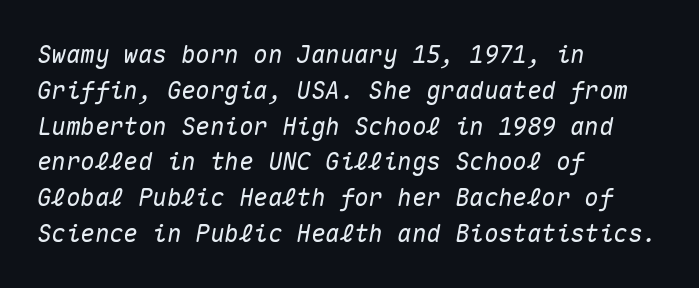
The image shows 24 px text type, italic (leaning right); set left-aligned, normal line spacing (1.49x), normal letter spacing, not underlined.
